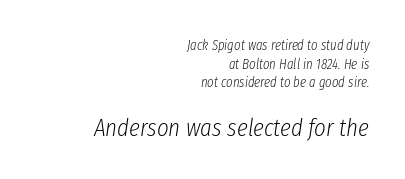
The image shows 25 px text type, italic (leaning right); set right-aligned, normal line spacing (1.33x), normal letter spacing, not underlined; the second (bottom) block is 1.79x larger.
